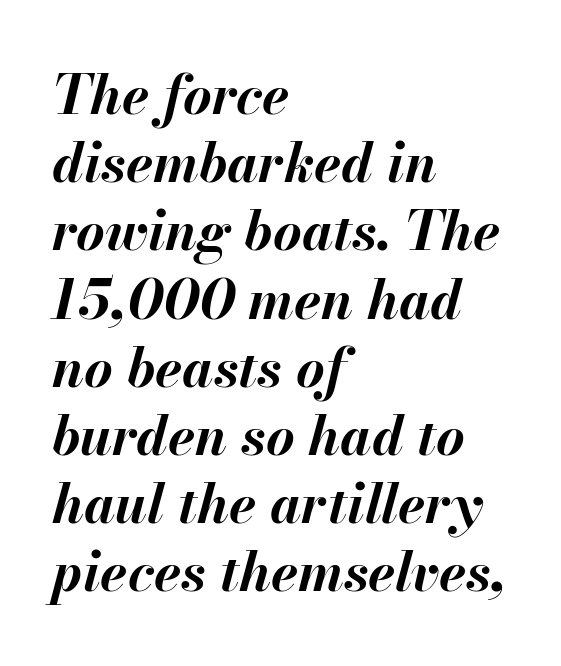
The image shows 55 px bold type, italic (leaning right); set left-aligned, line spacing 1.24x, normal letter spacing, not underlined; medium stroke contrast and a small x-height.
